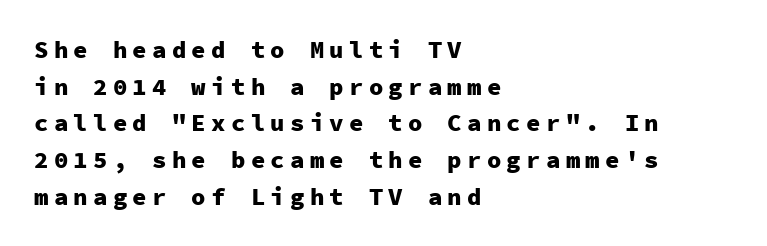
Q: Is the text bold? A: Yes.
Q: Is the text italic (slanted)? A: No, it is upright.
Q: Is the text underlined? A: No.
Q: How is the paragraph aligned? A: Left-aligned.
Q: Is the spacing between letters normal or unusually wide? A: Unusually wide.
Q: Is the spacing between lines tight, normal or loose? A: Normal.
